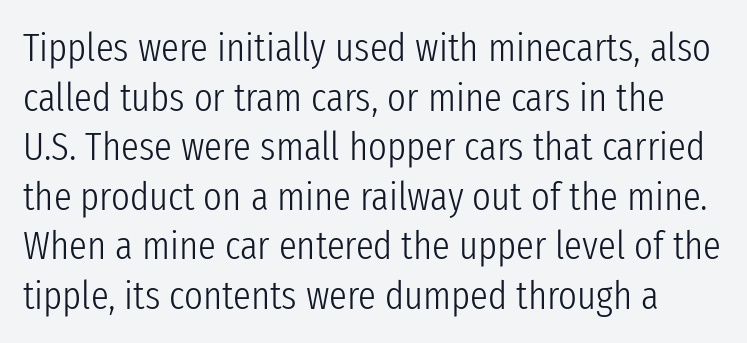
Look at the tracking — it's just the regular setting, nothing added. Spacing verdict: proportional, widths tailored to each character. This is not heavy type; no bold has been used. Beneath every word, the page is bare. This is sans-serif lettering, the kind often seen on screens and signage.
